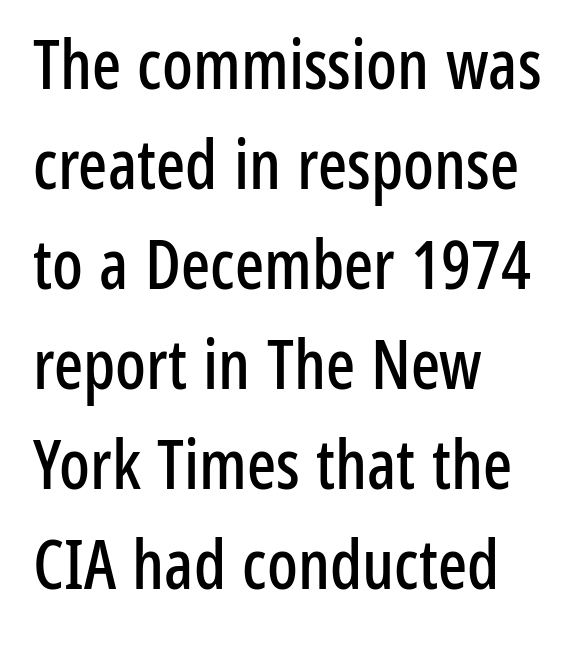
Q: Is the text italic (slanted)? A: No, it is upright.
Q: Is the typeface a serif or a sans-serif typeface? A: Sans-serif.
Q: Is the text underlined? A: No.
Q: How is the paragraph aligned? A: Left-aligned.
Q: Is the spacing between letters normal or unusually wide? A: Normal.
Q: Is the spacing between lines tight, normal or loose? A: Normal.
Q: Width (condensed, normal, or wide)? A: Condensed.
Q: Stroke contrast? A: Low.
Q: x-height? A: Medium.
Q: Monospaced? A: No.
